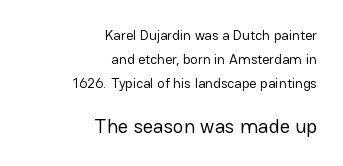
Q: Is the text bold? A: No.
Q: Is the text italic (slanted)? A: No, it is upright.
Q: Is the text underlined? A: No.
Q: How is the paragraph aligned? A: Right-aligned.
Q: Is the spacing between letters normal or unusually wide? A: Normal.
Q: Is the spacing between lines tight, normal or loose? A: Normal.
Q: Which block of text is set in a larger size, the first (top) or the second (bottom)? A: The second (bottom) one.
